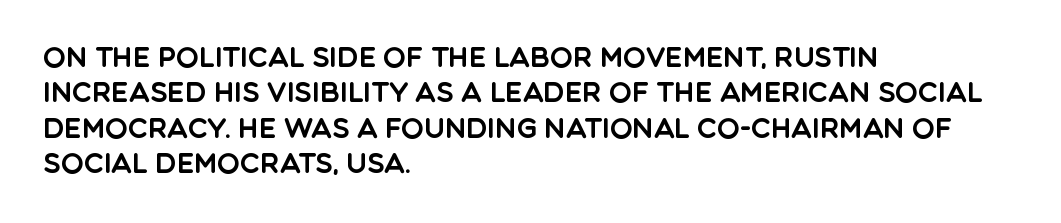
{"italic": "no", "underline": "no", "align": "left", "line_spacing": "normal", "line_spacing_ratio": 1.31, "letter_spacing": "normal", "letter_spacing_em": 0.0, "glyph_px": 27}
